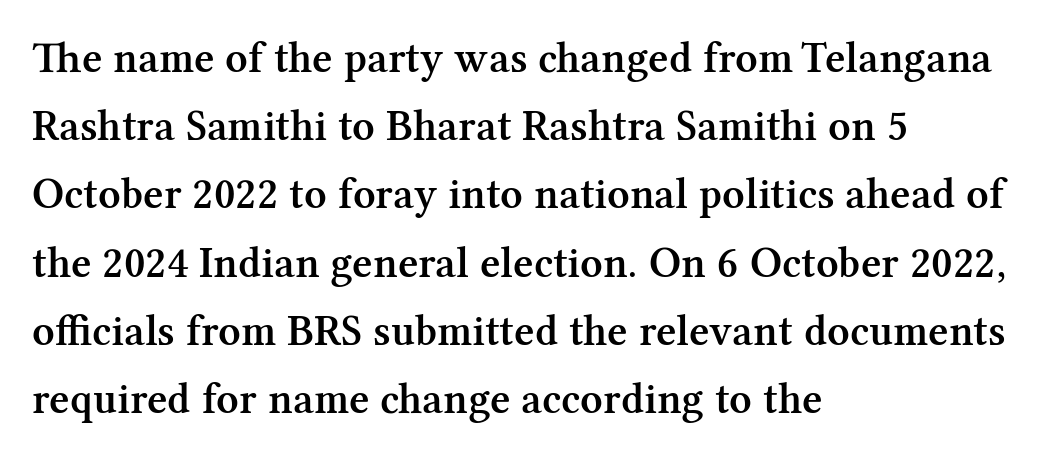
Vertical strokes here are truly vertical. The words here are not underlined. Here the designer chose a conventional face with non-uniform glyph widths. The rendering uses a moderate line-height, typical for paragraphs. The letters sit at their default tracking, neither squeezed nor spread. A somewhat darkened texture: the type is semibold rather than bold.
